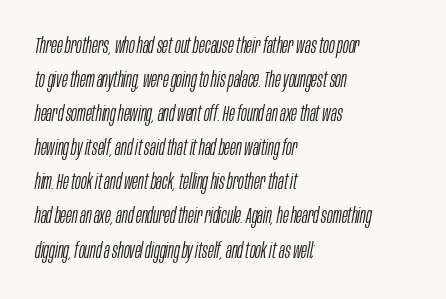
The image shows 22 px text type, italic (leaning right); set left-aligned, normal line spacing (1.55x), normal letter spacing, not underlined.
